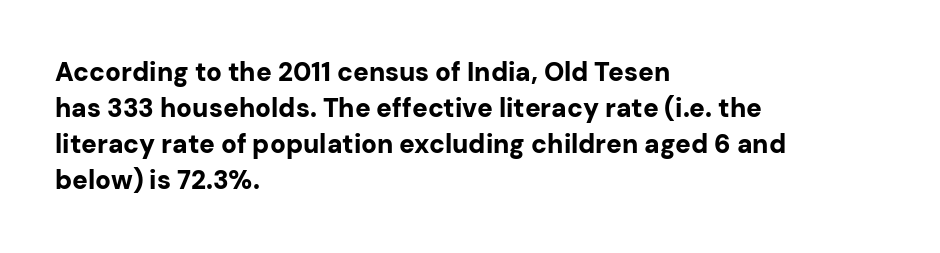
Q: Is the text bold? A: Yes.
Q: Is the text italic (slanted)? A: No, it is upright.
Q: Is the text underlined? A: No.
Q: How is the paragraph aligned? A: Left-aligned.
Q: Is the spacing between letters normal or unusually wide? A: Normal.
Q: Is the spacing between lines tight, normal or loose? A: Normal.
